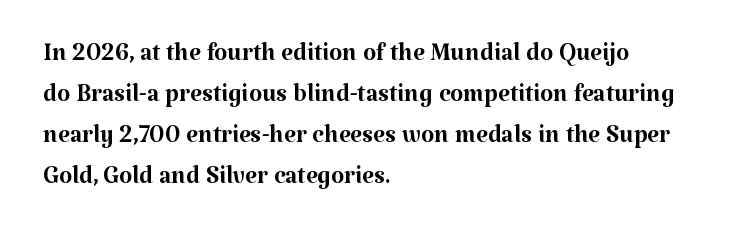
Q: Is the text bold? A: No.
Q: Is the text italic (slanted)? A: No, it is upright.
Q: Is the typeface a serif or a sans-serif typeface? A: Serif.
Q: Is the text underlined? A: No.
Q: How is the paragraph aligned? A: Left-aligned.
Q: Is the spacing between letters normal or unusually wide? A: Normal.
Q: Width (condensed, normal, or wide)? A: Normal.
Q: Stroke contrast? A: Medium.
Q: x-height? A: Medium.
Q: Monospaced? A: No.
